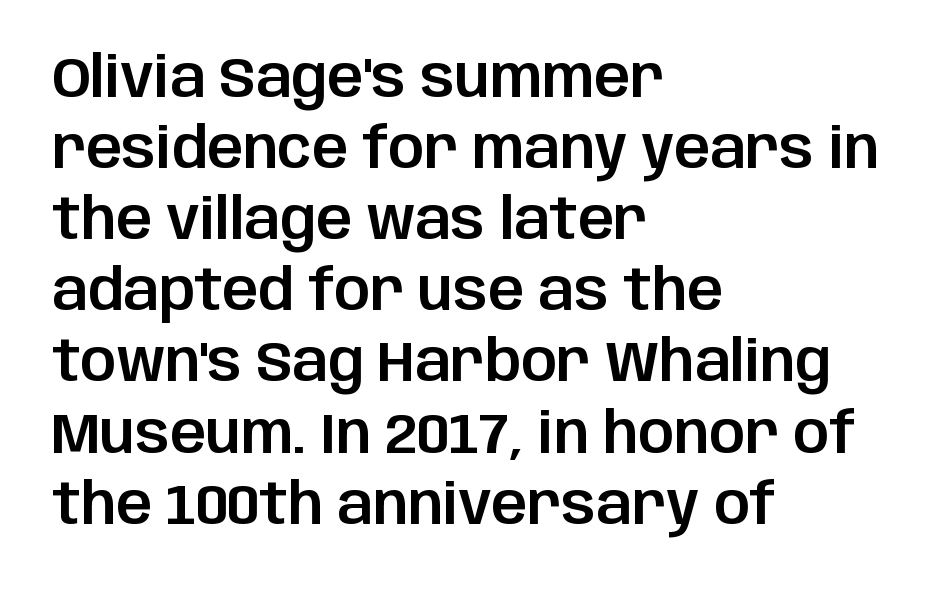
Layout note: lines flush left. These lines are rendered in a variable-pitch font. The line-height multiplier appears to be the usual default. In terms of letterspacing, this is plain default setting. Nope, no serifs anywhere on these letters.
